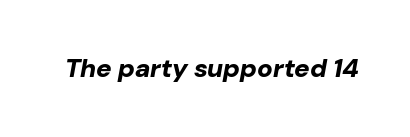
The image shows 26 px bold type, italic (leaning right); set normal letter spacing, not underlined.
